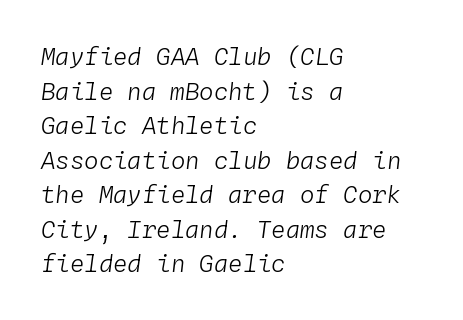
The image shows 24 px text type, italic (leaning right); set left-aligned, normal line spacing (1.44x), normal letter spacing, not underlined.
